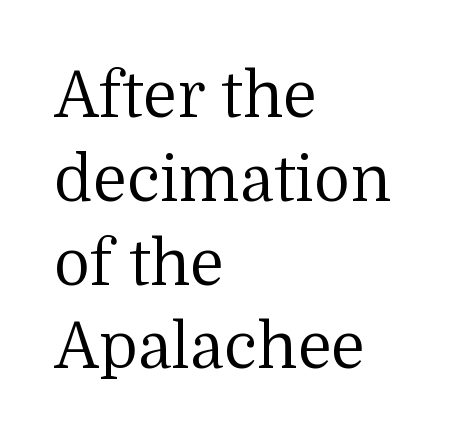
{"serif": "yes", "italic": "no", "bold": "no", "weight": "regular", "width": "normal", "stroke_contrast": "medium", "x_height": "medium", "monospaced": "no", "underline": "no", "align": "left", "line_spacing": "normal", "line_spacing_ratio": 1.33, "letter_spacing": "normal", "letter_spacing_em": 0.0, "glyph_px": 63}
